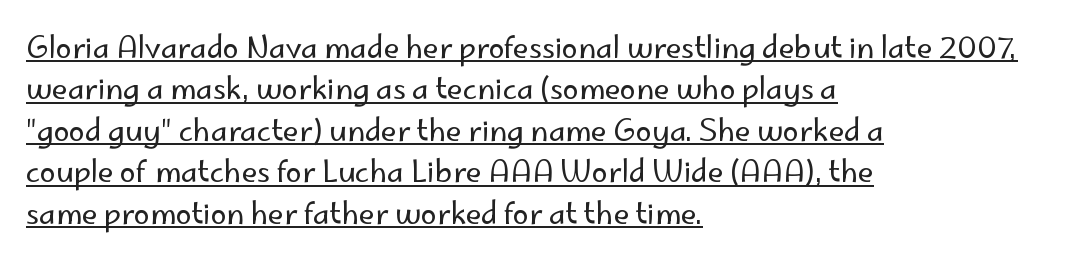
The image shows 29 px regular-weight sans-serif type, upright; set left-aligned, normal line spacing (1.43x), normal letter spacing, underlined; low stroke contrast and a small x-height.
